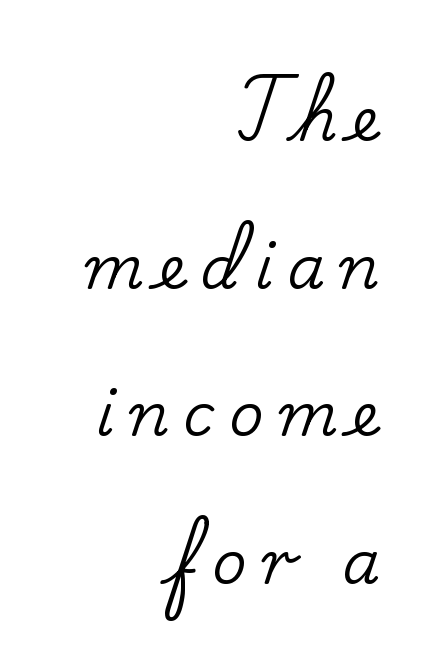
Q: Is the text italic (slanted)? A: Yes.
Q: Is the typeface a serif or a sans-serif typeface? A: Serif.
Q: Is the text underlined? A: No.
Q: How is the paragraph aligned? A: Right-aligned.
Q: Is the spacing between letters normal or unusually wide? A: Unusually wide.
Q: Is the spacing between lines tight, normal or loose? A: Loose.
Q: Width (condensed, normal, or wide)? A: Normal.
Q: Stroke contrast? A: Low.
Q: x-height? A: Small.
Q: Monospaced? A: No.
